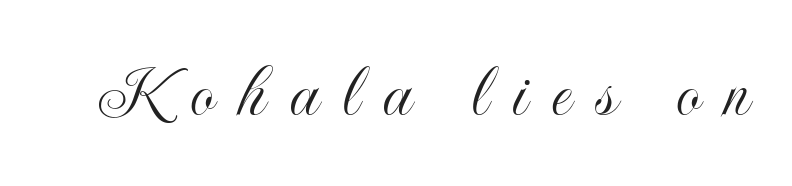
{"width": "condensed", "x_height": "small", "monospaced": "no", "underline": "no", "letter_spacing": "wide", "letter_spacing_em": 0.31, "glyph_px": 77}
